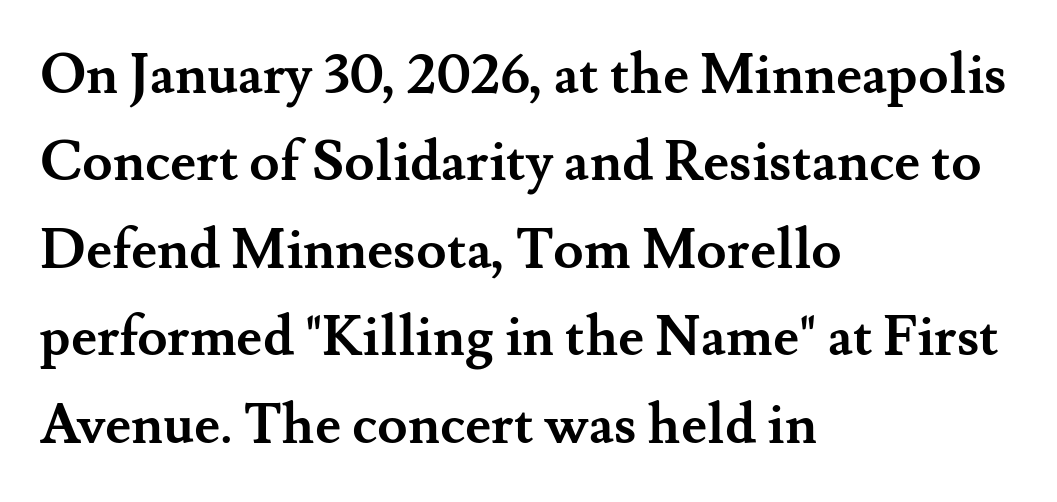
The image shows 55 px semibold serif type, upright; set left-aligned, normal line spacing (1.59x), normal letter spacing, not underlined; medium stroke contrast and a small x-height.
